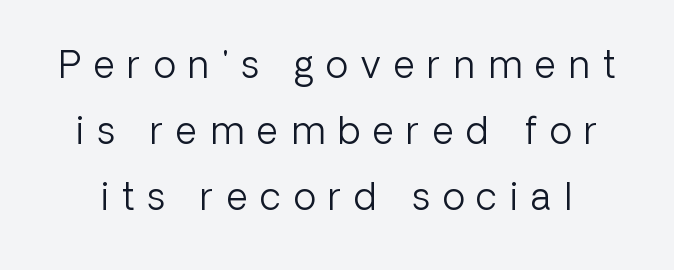
The image shows 37 px light sans-serif type, upright; set line spacing 1.78x, unusually wide letter spacing (+0.35 em), not underlined; low stroke contrast and a medium x-height.
